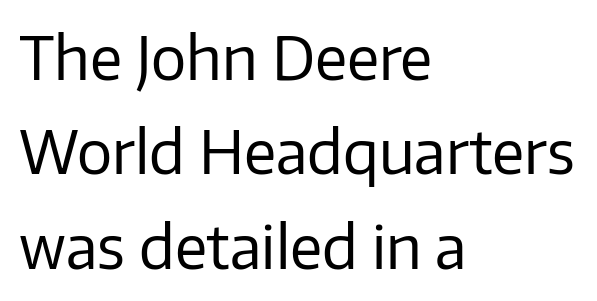
No feet cap the strokes, marking this as sans-serif type. No italicization has been applied; the sample stays upright. How are the letters spaced? Ordinarily, with no added tracking. A classic flush-left, rag-right setting is used for this passage. The glyphs are unaccompanied by any horizontal stroke below them. The characters are drawn with everyday or finer stroke widths.
